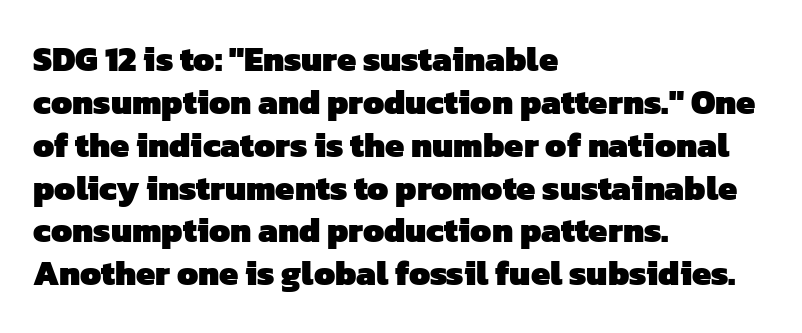
Normally led — the rows are evenly, conventionally spaced. The passage is arranged the way most books set body copy — flush left. Descenders are the only things crossing below the line. This sample uses a sans-serif face.
